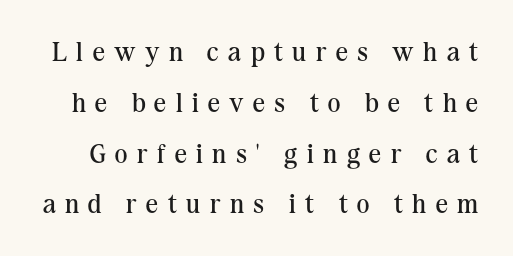
{"italic": "no", "bold": "no", "underline": "no", "line_spacing_ratio": 1.88, "letter_spacing": "wide", "letter_spacing_em": 0.35, "glyph_px": 27}
